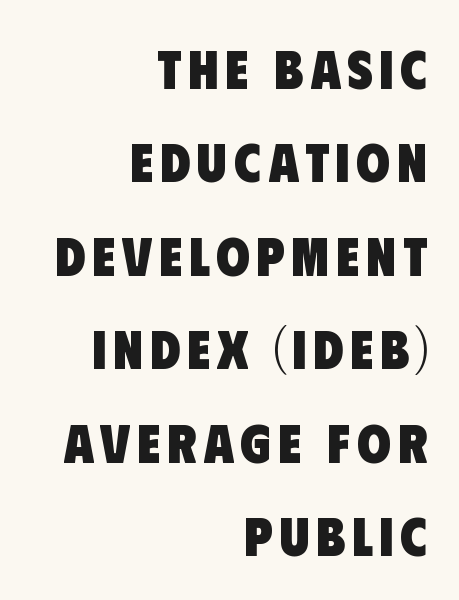
{"serif": "no", "bold": "yes", "weight": "heavy", "width": "condensed", "stroke_contrast": "low", "x_height": "large", "monospaced": "no", "underline": "no", "align": "right", "line_spacing": "normal", "line_spacing_ratio": 1.7, "glyph_px": 55}
